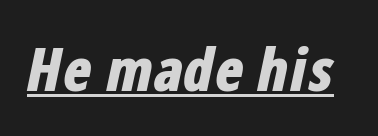
{"italic": "yes", "lean": "right", "slant_degrees": 12, "bold": "yes", "weight": "bold", "width": "condensed", "stroke_contrast": "low", "x_height": "medium", "monospaced": "no", "underline": "yes", "letter_spacing": "normal", "letter_spacing_em": 0.0, "glyph_px": 59}
